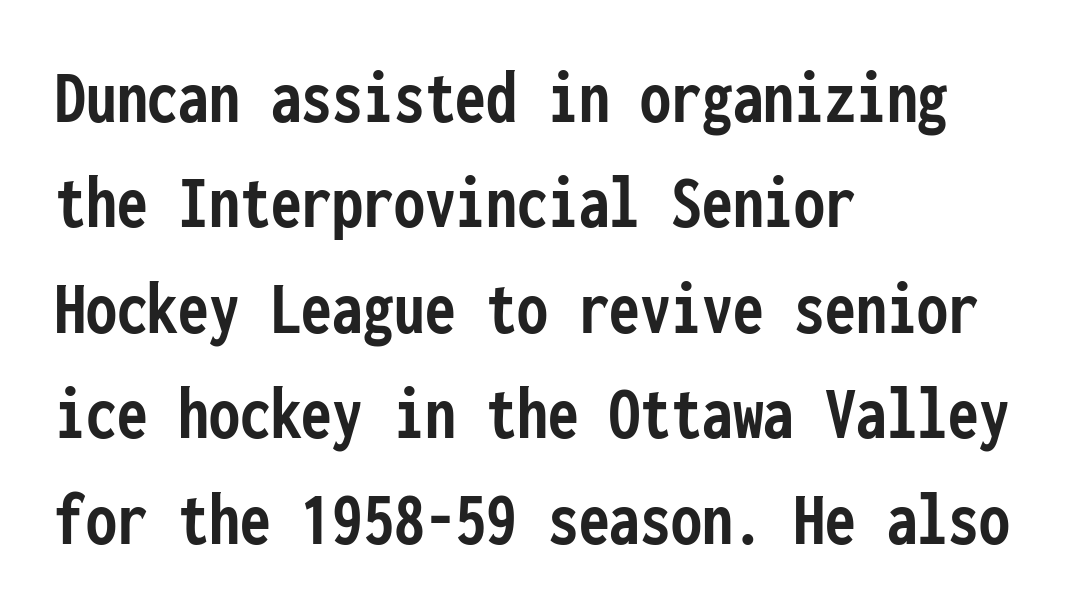
The image shows 77 px semibold, condensed sans-serif type, upright, monospaced; set left-aligned, normal line spacing (1.37x), normal letter spacing, not underlined; low stroke contrast and a medium x-height.
